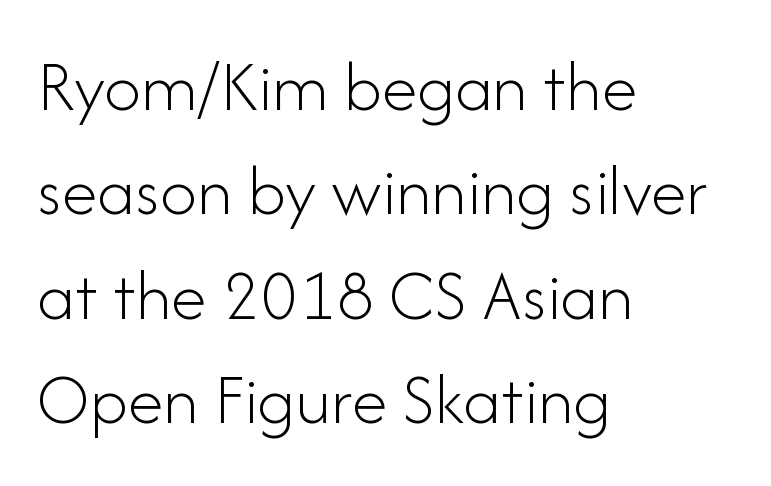
Looks like regular typesetting: each glyph gets only the width it needs. Each line starts at the same left margin while the right side varies. Serif or sans? Sans — the stroke terminals are bare. These lines sit exactly where default settings would place them. Vertical strokes here are truly vertical. Underlining? Definitely not there.
